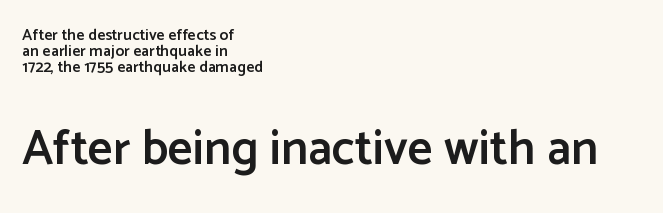
Q: Is the text bold? A: Semi-bold.
Q: Is the text italic (slanted)? A: No, it is upright.
Q: Is the typeface a serif or a sans-serif typeface? A: Sans-serif.
Q: Is the text underlined? A: No.
Q: How is the paragraph aligned? A: Left-aligned.
Q: Is the spacing between letters normal or unusually wide? A: Normal.
Q: Is the spacing between lines tight, normal or loose? A: Tight.
Q: Which block of text is set in a larger size, the first (top) or the second (bottom)? A: The second (bottom) one.
Q: Width (condensed, normal, or wide)? A: Normal.
Q: Stroke contrast? A: Low.
Q: x-height? A: Medium.
Q: Monospaced? A: No.
